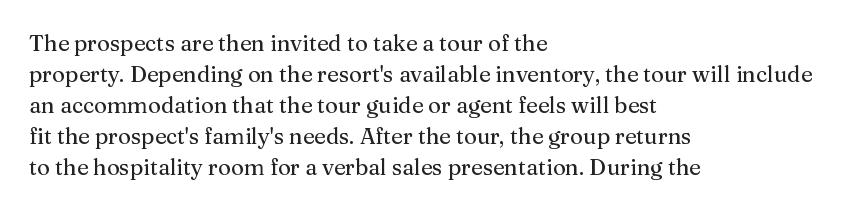
The image shows 22 px text type, upright; set left-aligned, normal line spacing (1.41x), normal letter spacing, not underlined.
